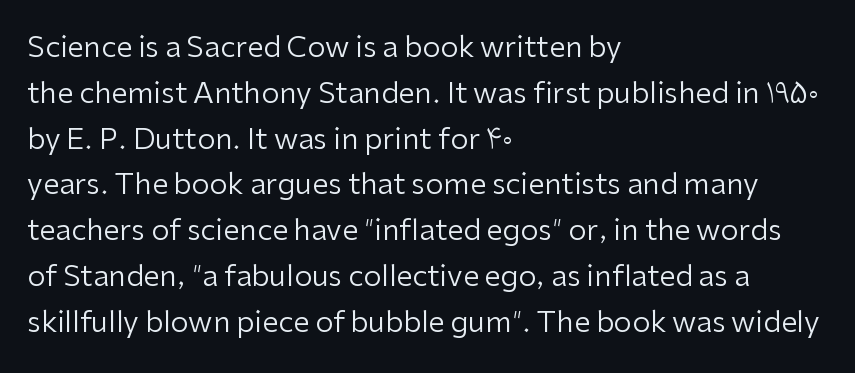
{"serif": "no", "italic": "no", "bold": "no", "weight": "regular", "width": "normal", "stroke_contrast": "low", "x_height": "medium", "monospaced": "no", "underline": "no", "align": "left", "line_spacing": "normal", "line_spacing_ratio": 1.58, "letter_spacing": "normal", "letter_spacing_em": 0.0, "glyph_px": 29}
